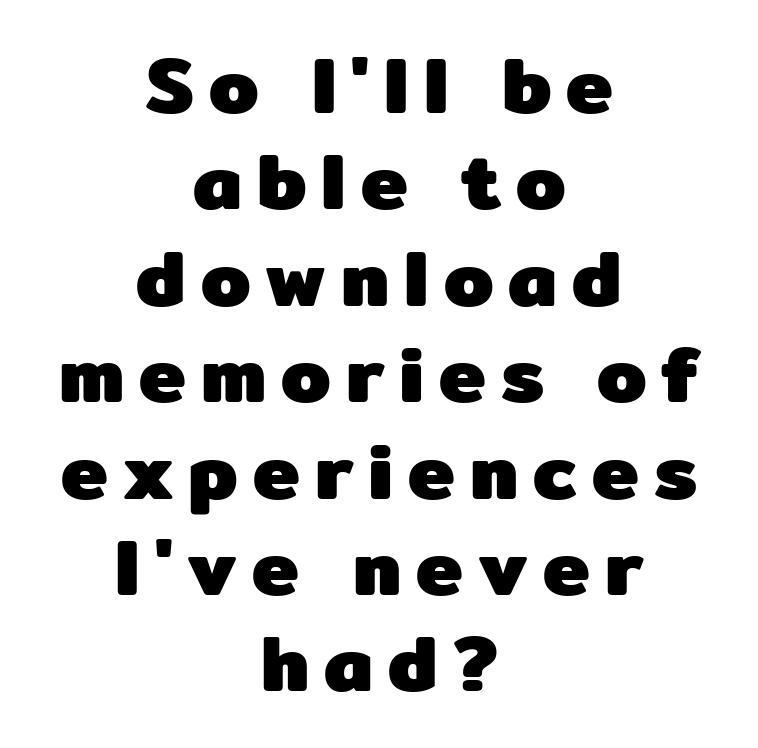
{"serif": "no", "italic": "no", "bold": "yes", "weight": "heavy", "width": "normal", "stroke_contrast": "low", "x_height": "medium", "monospaced": "no", "underline": "no", "align": "center", "line_spacing_ratio": 1.22, "glyph_px": 79}
